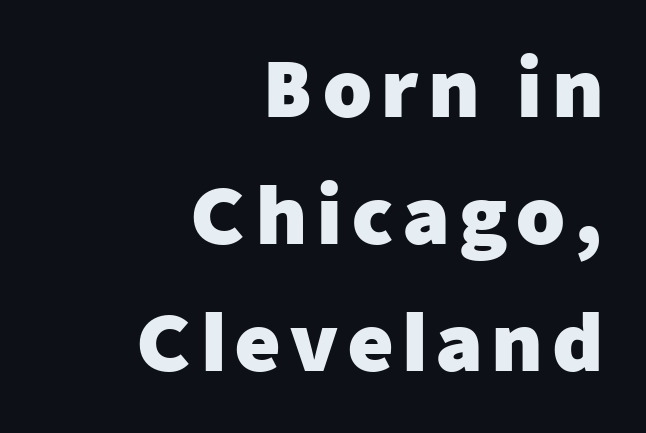
Q: Is the text bold? A: Yes.
Q: Is the text italic (slanted)? A: No, it is upright.
Q: Is the typeface a serif or a sans-serif typeface? A: Sans-serif.
Q: Is the text underlined? A: No.
Q: How is the paragraph aligned? A: Right-aligned.
Q: Is the spacing between lines tight, normal or loose? A: Normal.
Q: Width (condensed, normal, or wide)? A: Normal.
Q: Stroke contrast? A: Low.
Q: x-height? A: Medium.
Q: Monospaced? A: No.
